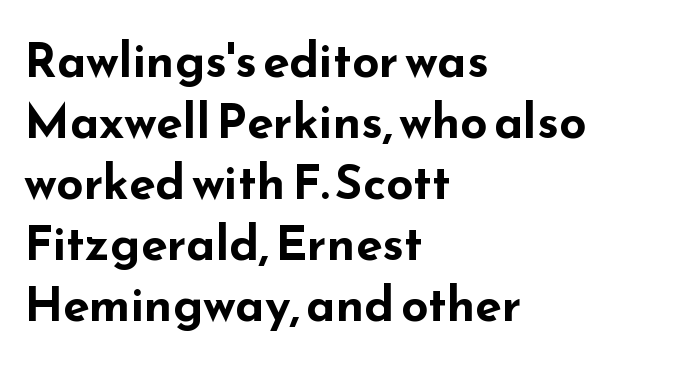
{"serif": "no", "italic": "no", "bold": "yes", "weight": "bold", "width": "wide", "stroke_contrast": "low", "x_height": "small", "monospaced": "no", "underline": "no", "align": "left", "line_spacing": "normal", "line_spacing_ratio": 1.27, "letter_spacing": "normal", "letter_spacing_em": 0.0, "glyph_px": 48}
